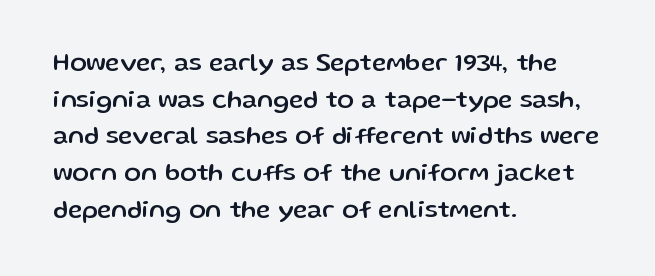
The letters stand straight up with perfectly vertical stems. The tracking reads as untouched default to a designer's eye. Vertical spacing — default. All the whitespace from short lines collects on the right. Bare-footed words on every line.
